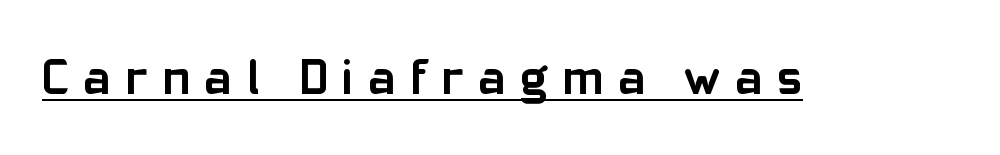
Q: Is the text bold? A: Yes.
Q: Is the text italic (slanted)? A: No, it is upright.
Q: Is the typeface a serif or a sans-serif typeface? A: Sans-serif.
Q: Is the text underlined? A: Yes.
Q: Is the spacing between letters normal or unusually wide? A: Unusually wide.
Q: Width (condensed, normal, or wide)? A: Normal.
Q: Stroke contrast? A: Low.
Q: x-height? A: Medium.
Q: Monospaced? A: No.
